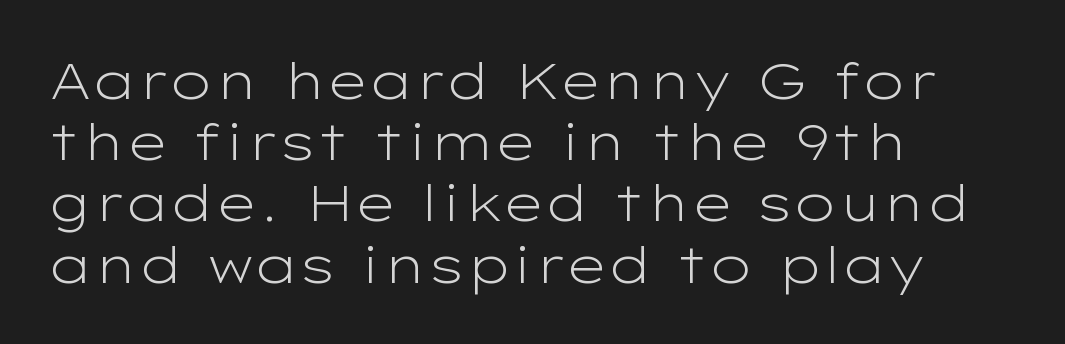
The image shows 51 px light, wide sans-serif type, upright; set left-aligned, line spacing 1.2x, normal letter spacing, not underlined; low stroke contrast and a medium x-height.
